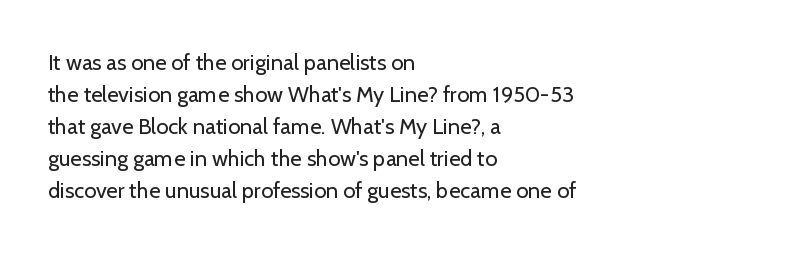
The image shows 22 px text type, upright; set left-aligned, normal line spacing (1.46x), normal letter spacing, not underlined.
